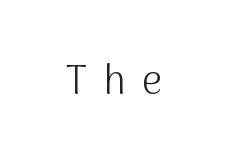
The image shows 40 px light sans-serif type, upright; set unusually wide letter spacing (+0.41 em), not underlined; medium stroke contrast and a medium x-height.
